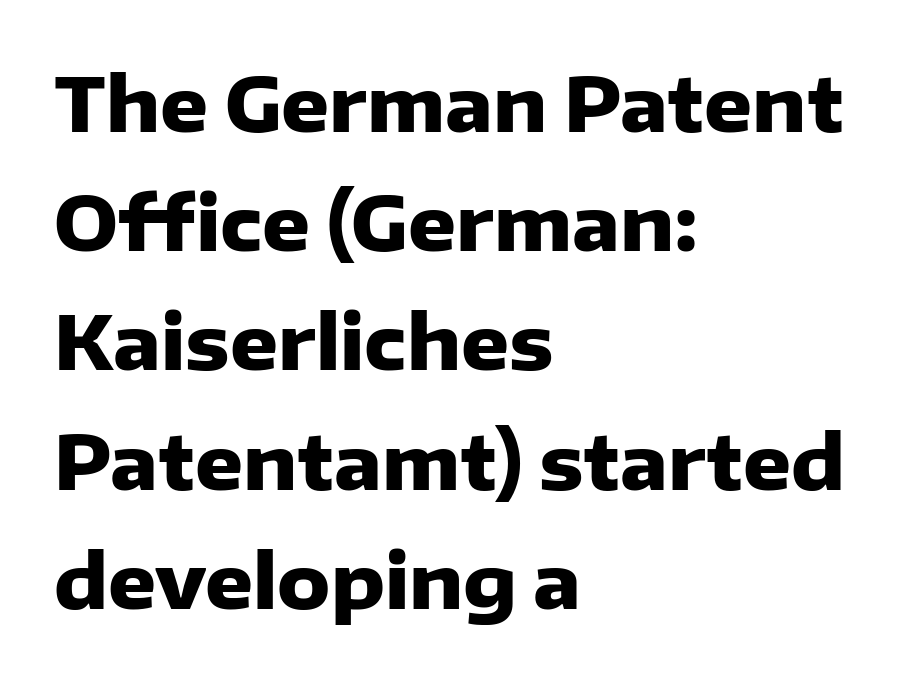
{"serif": "no", "italic": "no", "bold": "yes", "weight": "heavy", "width": "normal", "stroke_contrast": "low", "x_height": "medium", "monospaced": "no", "underline": "no", "align": "left", "line_spacing": "normal", "line_spacing_ratio": 1.59, "letter_spacing": "normal", "letter_spacing_em": 0.0, "glyph_px": 75}
